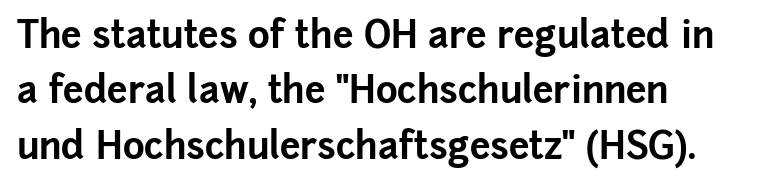
Q: Is the text bold? A: Yes.
Q: Is the text italic (slanted)? A: No, it is upright.
Q: Is the typeface a serif or a sans-serif typeface? A: Sans-serif.
Q: Is the text underlined? A: No.
Q: How is the paragraph aligned? A: Left-aligned.
Q: Is the spacing between letters normal or unusually wide? A: Normal.
Q: Is the spacing between lines tight, normal or loose? A: Normal.
Q: Width (condensed, normal, or wide)? A: Normal.
Q: Stroke contrast? A: Low.
Q: x-height? A: Medium.
Q: Monospaced? A: No.
